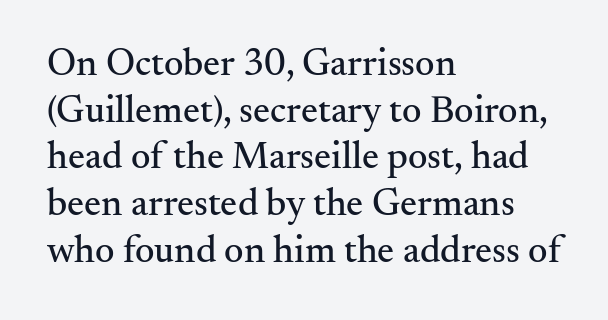
{"serif": "yes", "italic": "no", "width": "normal", "stroke_contrast": "medium", "x_height": "small", "monospaced": "no", "underline": "no", "align": "left", "line_spacing_ratio": 1.23, "letter_spacing": "normal", "letter_spacing_em": 0.0, "glyph_px": 38}
